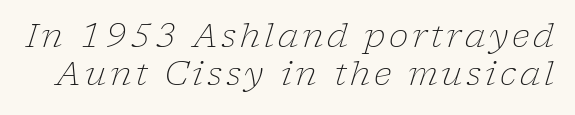
The image shows 33 px light serif type, italic (leaning right); set line spacing 1.16x, not underlined; low stroke contrast and a medium x-height.
